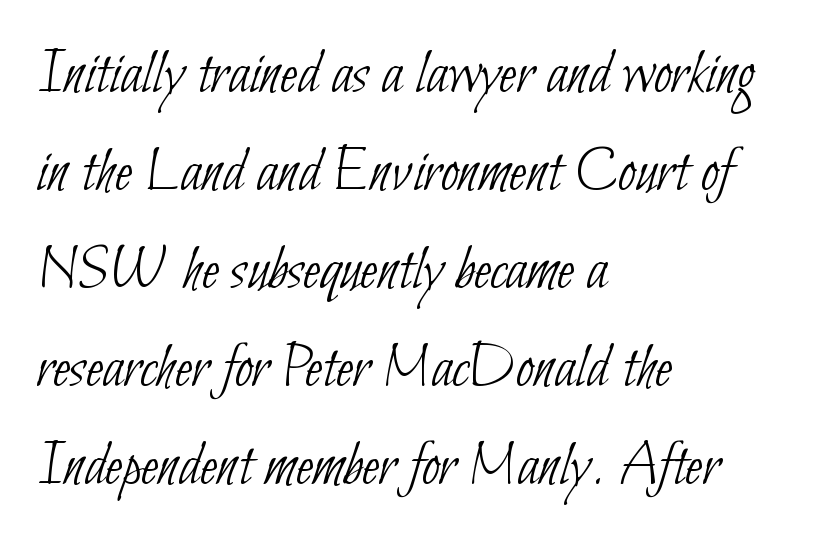
The image shows 64 px thin, condensed sans-serif type; set left-aligned, normal line spacing (1.53x), normal letter spacing, not underlined; low stroke contrast and a small x-height.
